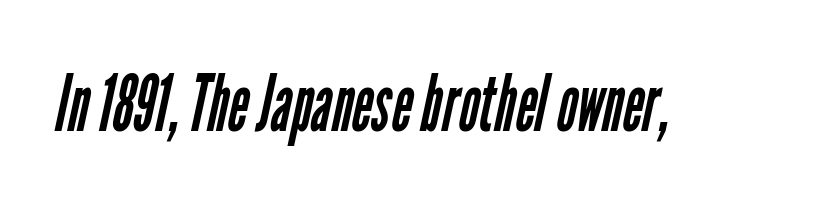
The image shows 79 px regular-weight, condensed sans-serif type; set normal letter spacing, not underlined; low stroke contrast and a medium x-height.
